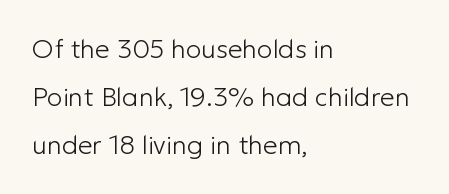
Heft: none added — not bold. The passage is arranged the way most books set body copy — flush left. Spacing between characters is what you'd get straight out of the box. The letters stand upright; this is a roman face. Letters rest on an invisible, unmarked baseline.
